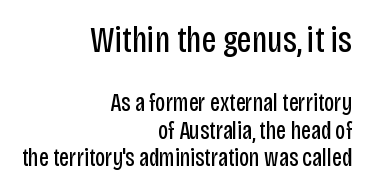
{"serif": "no", "italic": "no", "bold": "no", "weight": "regular", "width": "condensed", "stroke_contrast": "low", "x_height": "large", "monospaced": "no", "underline": "no", "align": "right", "line_spacing": "tight", "line_spacing_ratio": 1.1, "letter_spacing": "normal", "letter_spacing_em": 0.0, "larger_block": "first", "size_ratio": 1.48, "glyph_px": 37}
